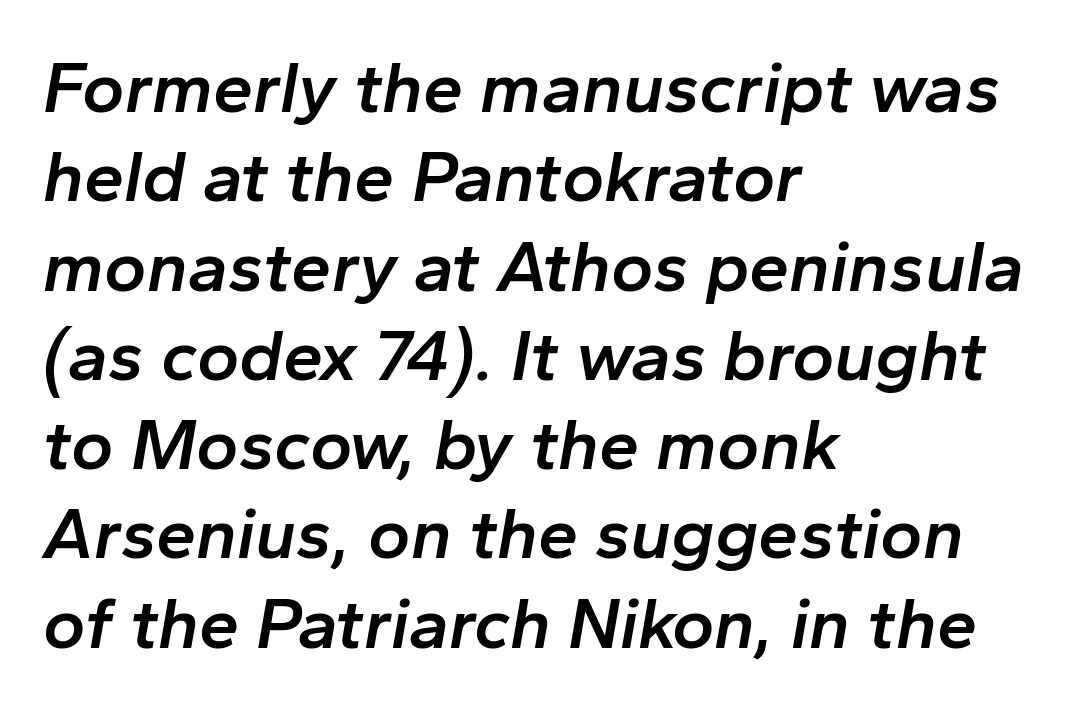
Q: Is the text bold? A: Semi-bold.
Q: Is the text italic (slanted)? A: Yes, it leans right by about 10 degrees.
Q: Is the text underlined? A: No.
Q: How is the paragraph aligned? A: Left-aligned.
Q: Is the spacing between letters normal or unusually wide? A: Normal.
Q: Width (condensed, normal, or wide)? A: Normal.
Q: Stroke contrast? A: Low.
Q: x-height? A: Medium.
Q: Monospaced? A: No.
